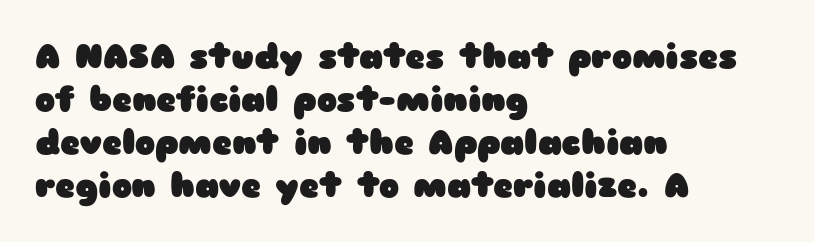
The image shows 34 px heavy, wide sans-serif type, upright; set left-aligned, normal line spacing (1.26x), normal letter spacing, not underlined; low stroke contrast and a medium x-height.
